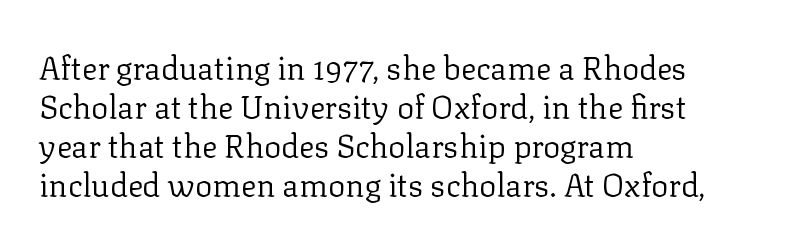
{"serif": "yes", "italic": "no", "bold": "no", "weight": "regular", "width": "normal", "stroke_contrast": "low", "x_height": "medium", "monospaced": "no", "underline": "no", "align": "left", "line_spacing_ratio": 1.22, "letter_spacing": "normal", "letter_spacing_em": 0.0, "glyph_px": 32}
